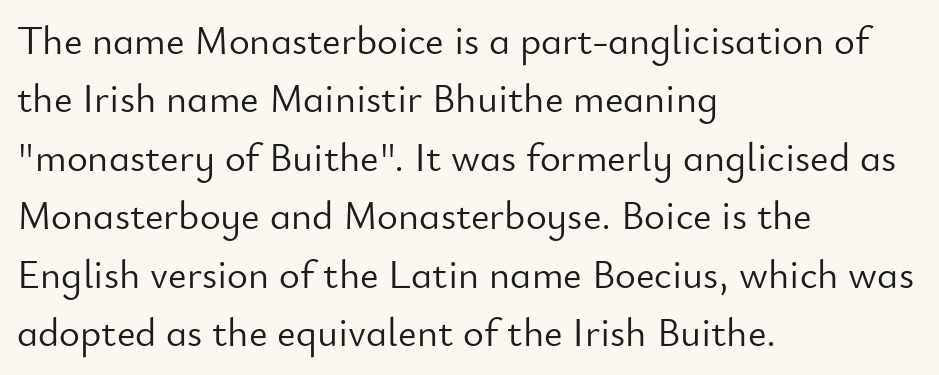
{"serif": "no", "italic": "no", "bold": "no", "weight": "light", "width": "normal", "stroke_contrast": "low", "x_height": "small", "monospaced": "no", "underline": "no", "align": "left", "line_spacing": "normal", "line_spacing_ratio": 1.46, "letter_spacing": "normal", "letter_spacing_em": 0.0, "glyph_px": 40}
